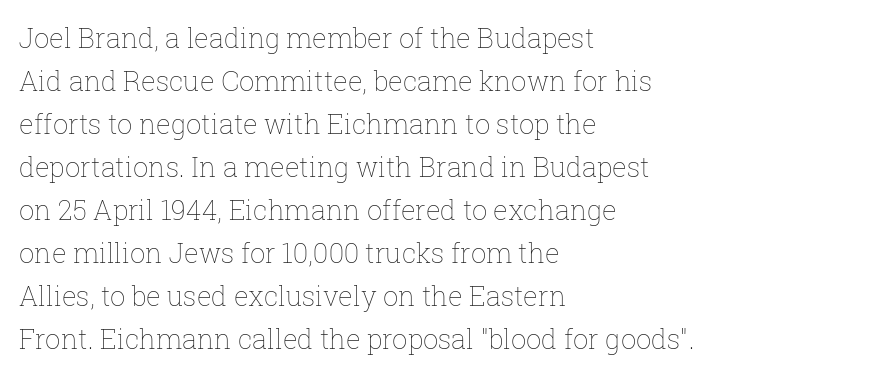
Line beginnings align vertically; line endings do not. Quick note: not italic, upright. No chunkiness to these letters — they're not bold. Default kerning and tracking; the words read as compact shapes.
